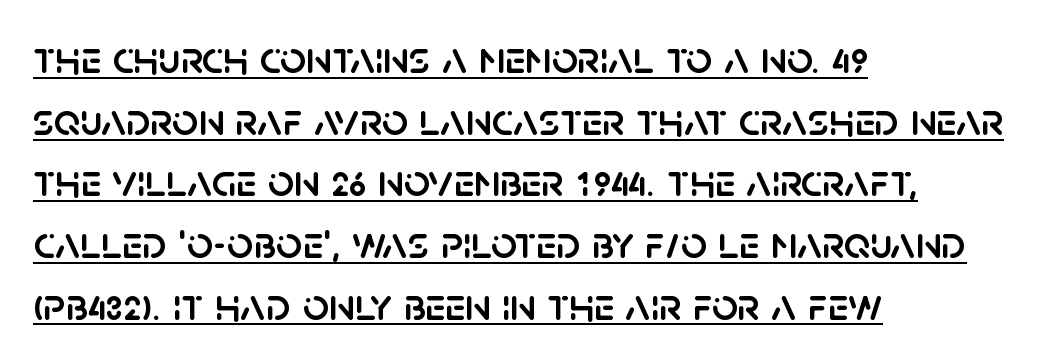
Q: Is the text italic (slanted)? A: No, it is upright.
Q: Is the typeface a serif or a sans-serif typeface? A: Sans-serif.
Q: Is the text underlined? A: Yes.
Q: How is the paragraph aligned? A: Left-aligned.
Q: Is the spacing between letters normal or unusually wide? A: Normal.
Q: Is the spacing between lines tight, normal or loose? A: Normal.
Q: Width (condensed, normal, or wide)? A: Normal.
Q: Stroke contrast? A: Low.
Q: x-height? A: Large.
Q: Monospaced? A: No.
